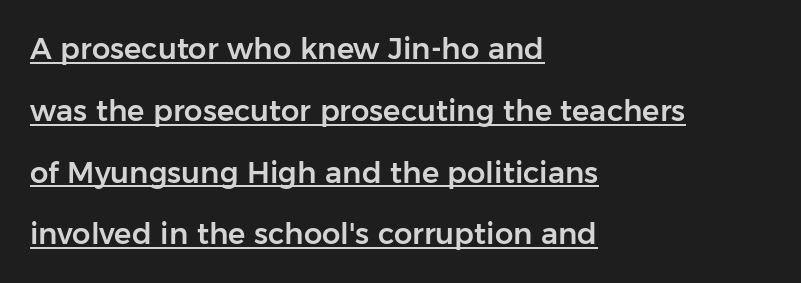
{"serif": "no", "italic": "no", "width": "normal", "stroke_contrast": "low", "x_height": "medium", "monospaced": "no", "underline": "yes", "align": "left", "line_spacing": "loose", "line_spacing_ratio": 2.13, "letter_spacing": "normal", "letter_spacing_em": 0.0, "glyph_px": 29}
